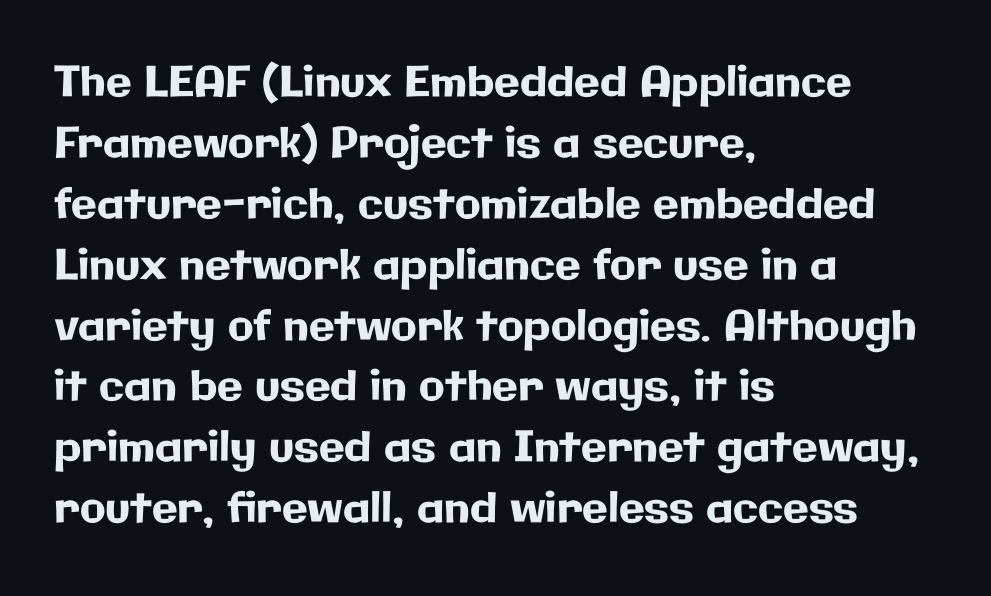
The image shows 42 px sans-serif type, upright; set left-aligned, normal line spacing (1.45x), normal letter spacing, not underlined; low stroke contrast and a medium x-height.
